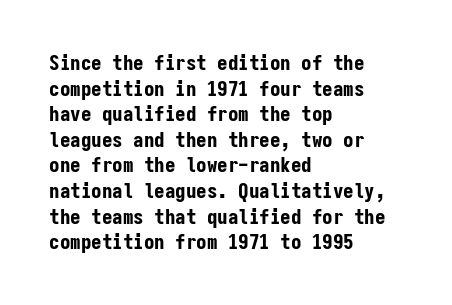
Q: Is the text bold? A: Yes.
Q: Is the text italic (slanted)? A: No, it is upright.
Q: Is the text underlined? A: No.
Q: How is the paragraph aligned? A: Left-aligned.
Q: Is the spacing between letters normal or unusually wide? A: Normal.
